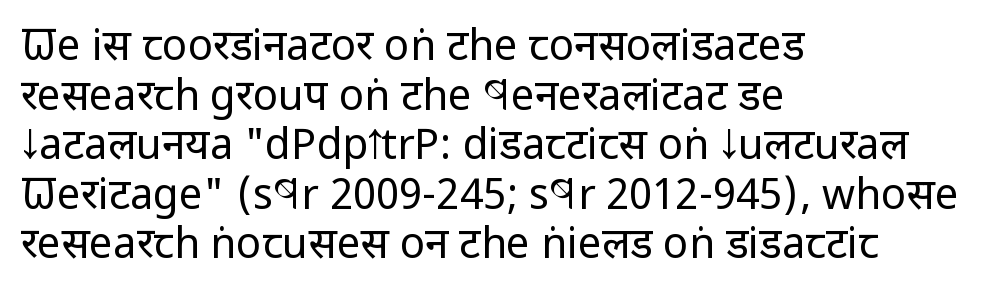
{"serif": "no", "italic": "no", "bold": "no", "weight": "regular", "width": "condensed", "stroke_contrast": "low", "x_height": "large", "monospaced": "no", "underline": "no", "align": "left", "line_spacing_ratio": 1.18, "letter_spacing": "normal", "letter_spacing_em": 0.0, "glyph_px": 42}
